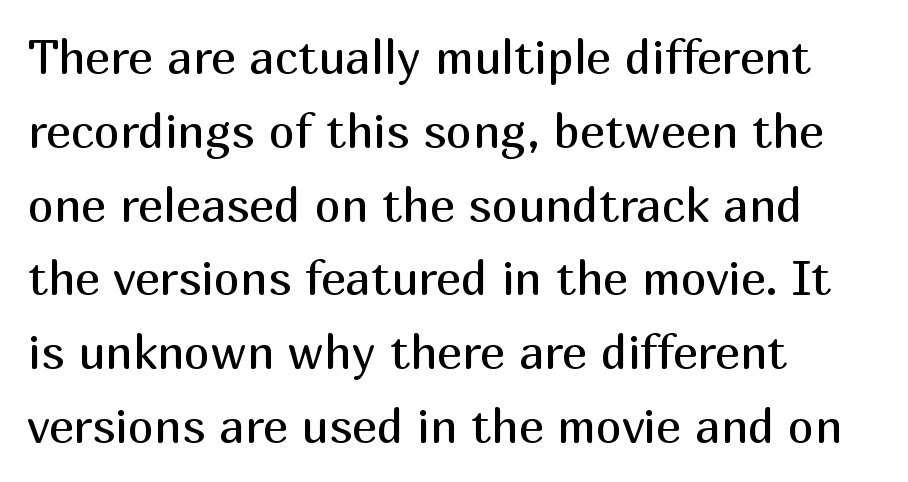
Every row of glyphs begins at an identical x-position on the left. The face looks like a standard text weight, possibly lighter. The passage shown is typed in a proportional face where columns would drift. In terms of letterform style, serifs are entirely absent. Vertical spacing — default. The zone under the glyphs is completely vacant.
